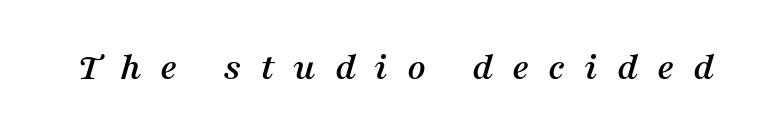
Words appear elongated and porous because spacing is wide. Do the characters align in a grid? No, the font is proportional. This is oblique type, the kind used for emphasis or titles. Anything drawn beneath the words? Only blank space. Are there feet on the stems? There are — it's a serif.
